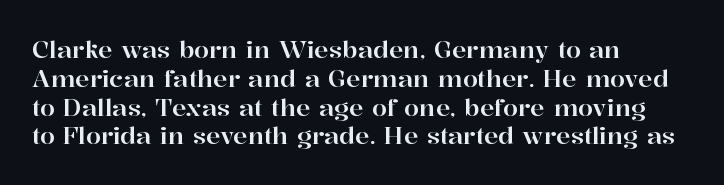
The image shows 24 px text type, upright; set left-aligned, line spacing 1.2x, normal letter spacing, not underlined.
